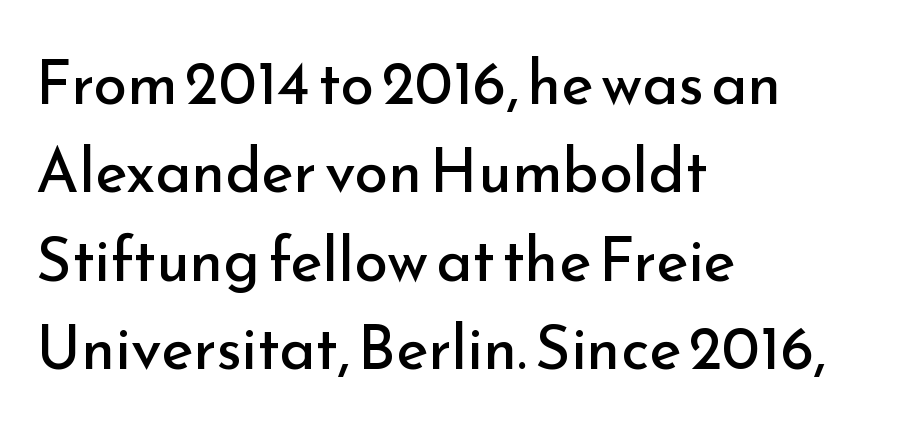
The image shows 61 px regular-weight sans-serif type, upright; set left-aligned, normal line spacing (1.45x), normal letter spacing, not underlined; low stroke contrast and a small x-height.
